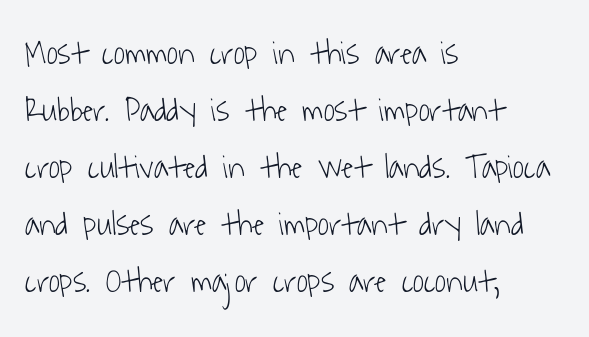
Q: Is the text bold? A: No.
Q: Is the typeface a serif or a sans-serif typeface? A: Sans-serif.
Q: Is the text underlined? A: No.
Q: How is the paragraph aligned? A: Left-aligned.
Q: Is the spacing between letters normal or unusually wide? A: Normal.
Q: Is the spacing between lines tight, normal or loose? A: Normal.
Q: Width (condensed, normal, or wide)? A: Condensed.
Q: Stroke contrast? A: Low.
Q: x-height? A: Medium.
Q: Monospaced? A: No.
